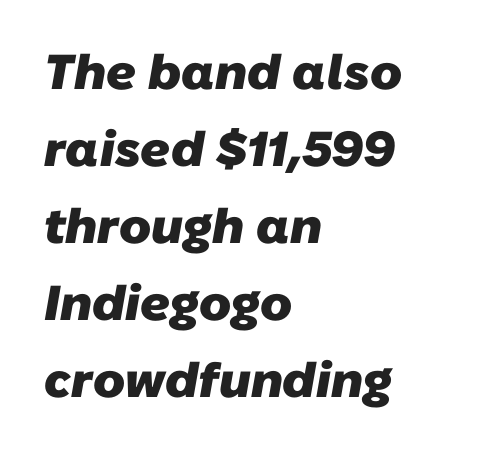
Students, observe: this is what conventionally led text looks like. A dark, heavy texture on the line: the type is bold. The rendering anchors every line to the left-hand side. Descender tails drop into unmarked territory. Examine the stroke ends and you'll find no serifs. Standard letterfit; no display-style spreading of the glyphs.
